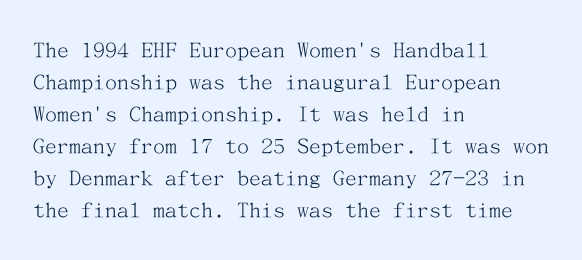
{"italic": "no", "bold": "no", "underline": "no", "align": "left", "line_spacing": "normal", "line_spacing_ratio": 1.33, "letter_spacing": "normal", "letter_spacing_em": 0.0, "glyph_px": 24}
